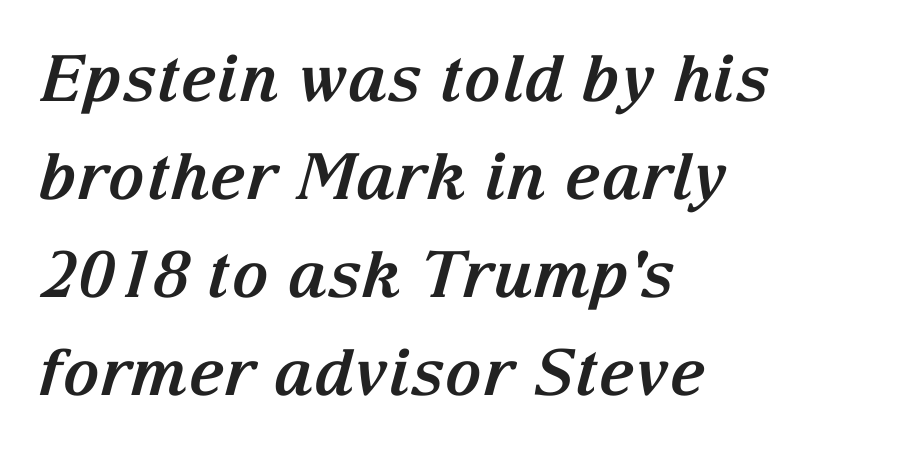
The image shows 64 px bold serif type, italic (leaning right); set left-aligned, normal line spacing (1.53x), normal letter spacing, not underlined; medium stroke contrast and a medium x-height.
